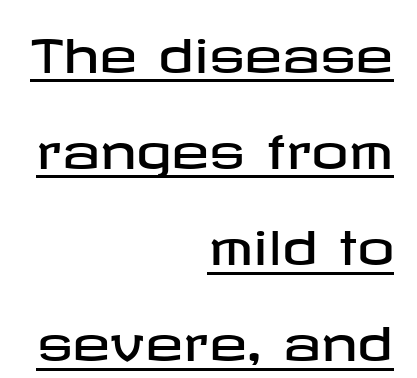
The image shows 46 px wide sans-serif type, upright; set right-aligned, loose line spacing (2.09x), normal letter spacing, underlined; low stroke contrast and a medium x-height.
